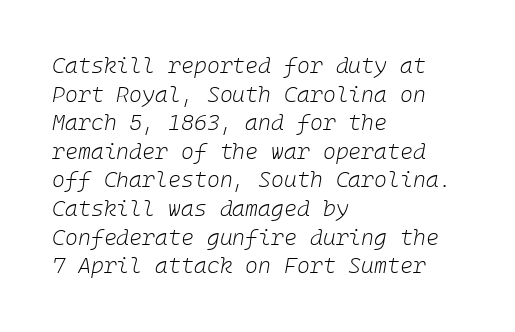
Q: Is the text bold? A: No.
Q: Is the text italic (slanted)? A: Yes, it leans right by about 10 degrees.
Q: Is the text underlined? A: No.
Q: How is the paragraph aligned? A: Left-aligned.
Q: Is the spacing between letters normal or unusually wide? A: Normal.
Q: Is the spacing between lines tight, normal or loose? A: Normal.
